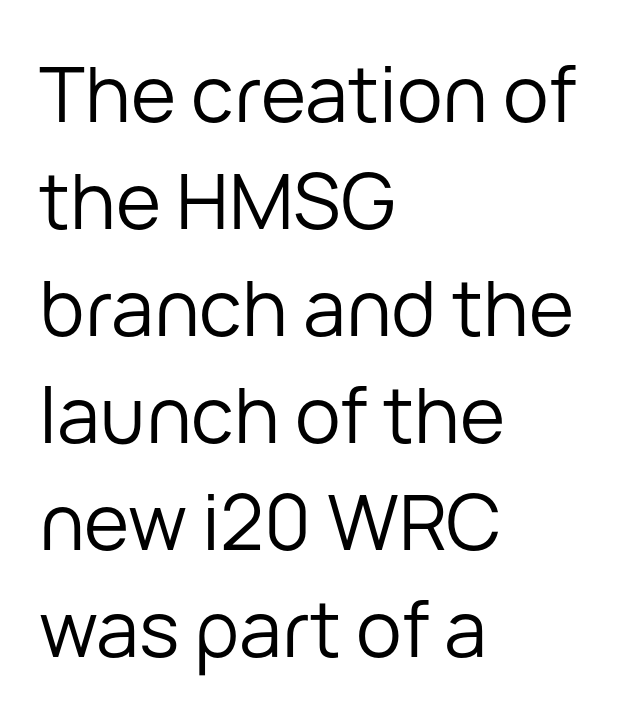
The image shows 77 px regular-weight sans-serif type, upright; set left-aligned, normal line spacing (1.39x), normal letter spacing, not underlined; low stroke contrast and a medium x-height.
